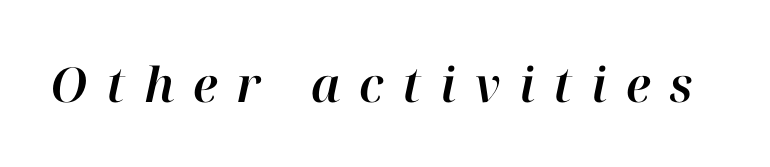
Do the characters align in a grid? No, the font is proportional. Does the lettering tilt? It does — this is italic. Check under the words: just untouched page. Loose tracking; the words dissolve into strings of separated letters.
